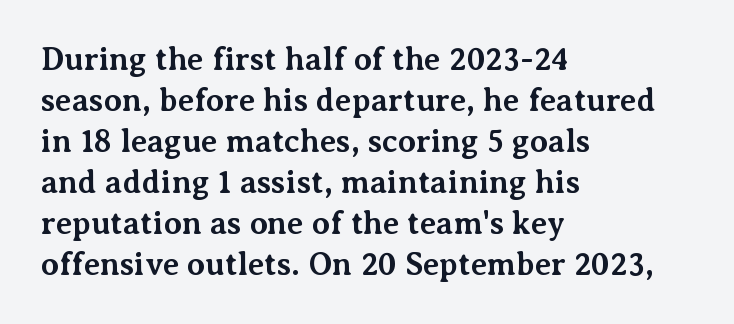
{"serif": "yes", "italic": "no", "bold": "yes", "weight": "bold", "width": "normal", "stroke_contrast": "medium", "x_height": "medium", "monospaced": "no", "underline": "no", "align": "left", "line_spacing": "normal", "line_spacing_ratio": 1.28, "letter_spacing": "normal", "letter_spacing_em": 0.0, "glyph_px": 32}
